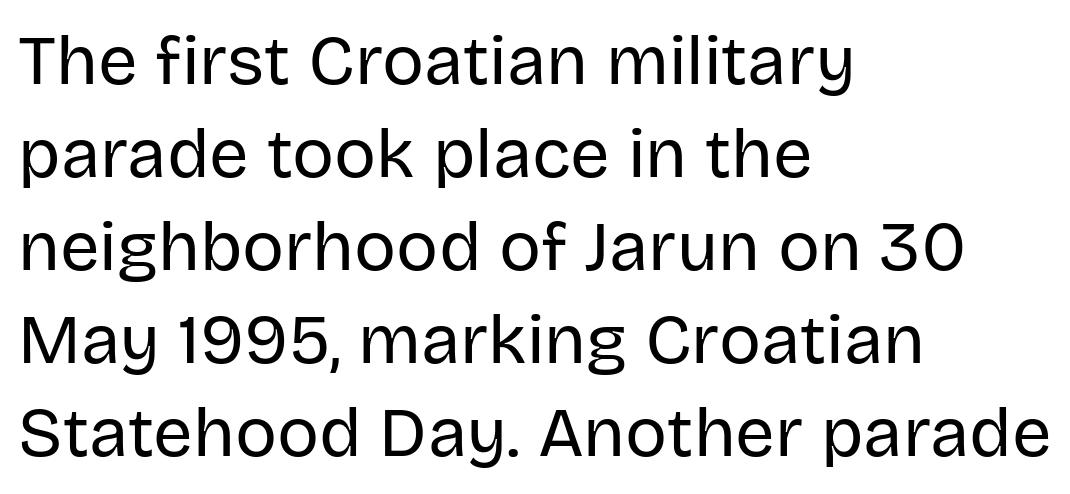
Does the type have serifs? No, each stem ends abruptly. The type is set solid horizontally, with unmodified tracking. Looks like regular typesetting: each glyph gets only the width it needs. Underline: absent. The lines are quadded left.
